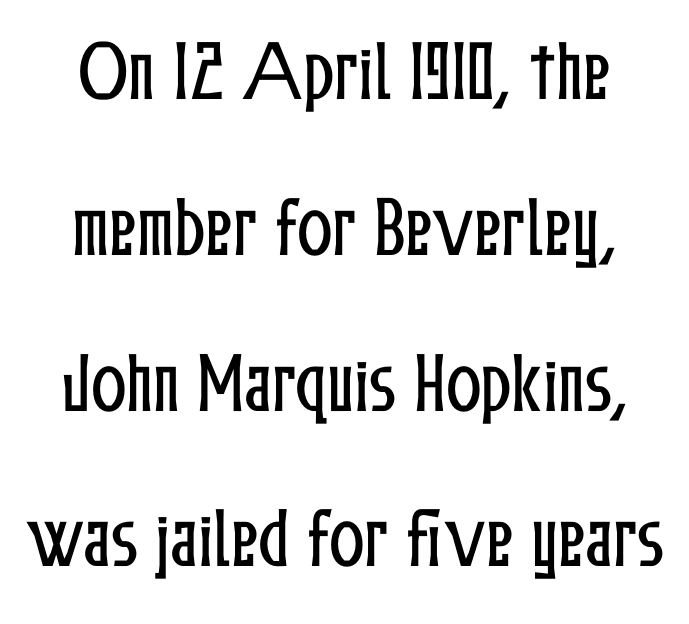
Q: Is the text italic (slanted)? A: No, it is upright.
Q: Is the text underlined? A: No.
Q: How is the paragraph aligned? A: Centered.
Q: Is the spacing between letters normal or unusually wide? A: Normal.
Q: Is the spacing between lines tight, normal or loose? A: Loose.
Q: Width (condensed, normal, or wide)? A: Condensed.
Q: Stroke contrast? A: Low.
Q: x-height? A: Medium.
Q: Monospaced? A: No.
